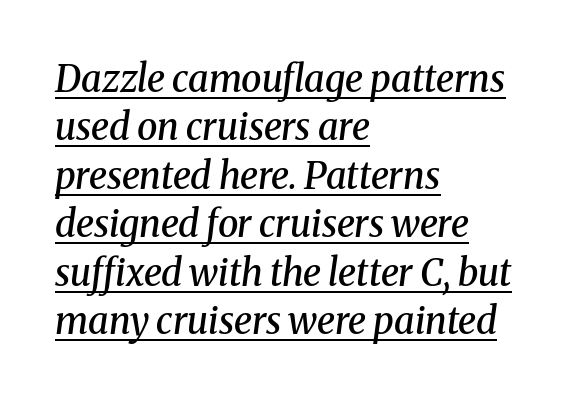
{"serif": "yes", "italic": "yes", "lean": "right", "slant_degrees": 8, "bold": "semi", "weight": "semibold", "width": "normal", "stroke_contrast": "medium", "x_height": "medium", "monospaced": "no", "underline": "yes", "align": "left", "line_spacing": "normal", "line_spacing_ratio": 1.31, "letter_spacing": "normal", "letter_spacing_em": 0.0, "glyph_px": 37}
